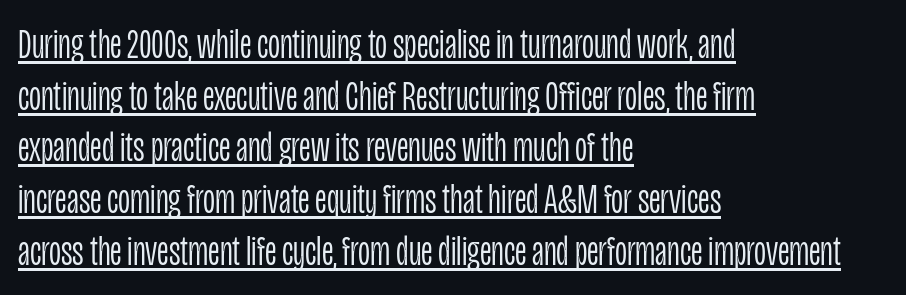
{"serif": "no", "italic": "no", "bold": "no", "weight": "light", "width": "condensed", "stroke_contrast": "low", "x_height": "large", "monospaced": "no", "underline": "yes", "align": "left", "line_spacing_ratio": 1.23, "letter_spacing": "normal", "letter_spacing_em": 0.0, "glyph_px": 42}
